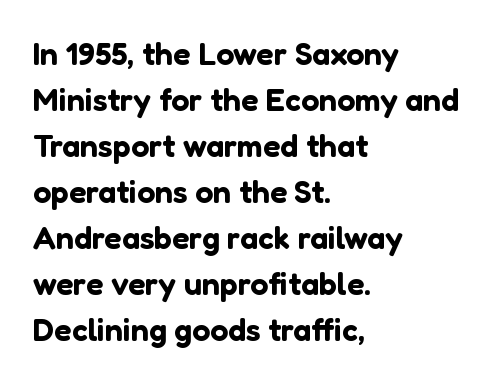
{"serif": "no", "italic": "no", "width": "normal", "stroke_contrast": "low", "x_height": "medium", "monospaced": "no", "underline": "no", "align": "left", "line_spacing": "normal", "line_spacing_ratio": 1.44, "letter_spacing": "normal", "letter_spacing_em": 0.0, "glyph_px": 32}
